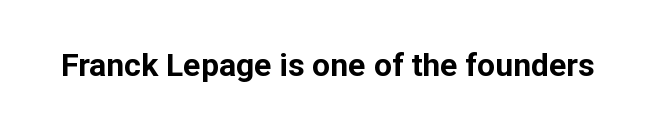
The image shows 32 px bold sans-serif type, upright; set normal letter spacing, not underlined; low stroke contrast and a medium x-height.
